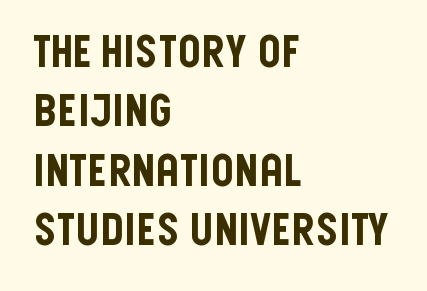
Q: Is the text italic (slanted)? A: No, it is upright.
Q: Is the typeface a serif or a sans-serif typeface? A: Sans-serif.
Q: Is the text underlined? A: No.
Q: How is the paragraph aligned? A: Left-aligned.
Q: Is the spacing between letters normal or unusually wide? A: Normal.
Q: Is the spacing between lines tight, normal or loose? A: Normal.
Q: Width (condensed, normal, or wide)? A: Condensed.
Q: Stroke contrast? A: Low.
Q: x-height? A: Large.
Q: Monospaced? A: No.
